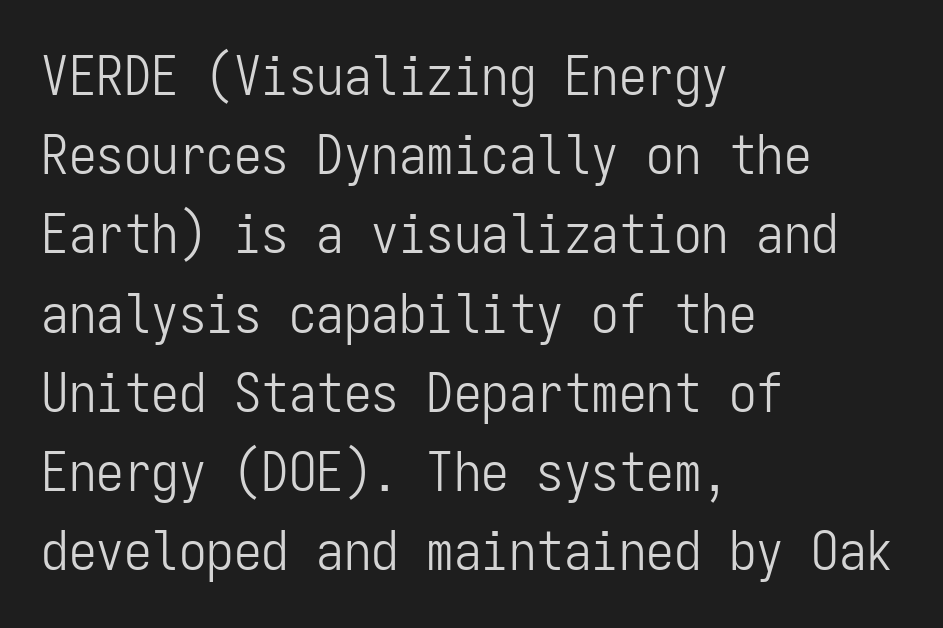
Letter spacing: default. Rows of type keep a routine distance in the vertical direction. Has an underline been added? It has not. Is the block centered? No — it sits flush against the left margin. To sum up the face: it is a sans, with no serifs.
